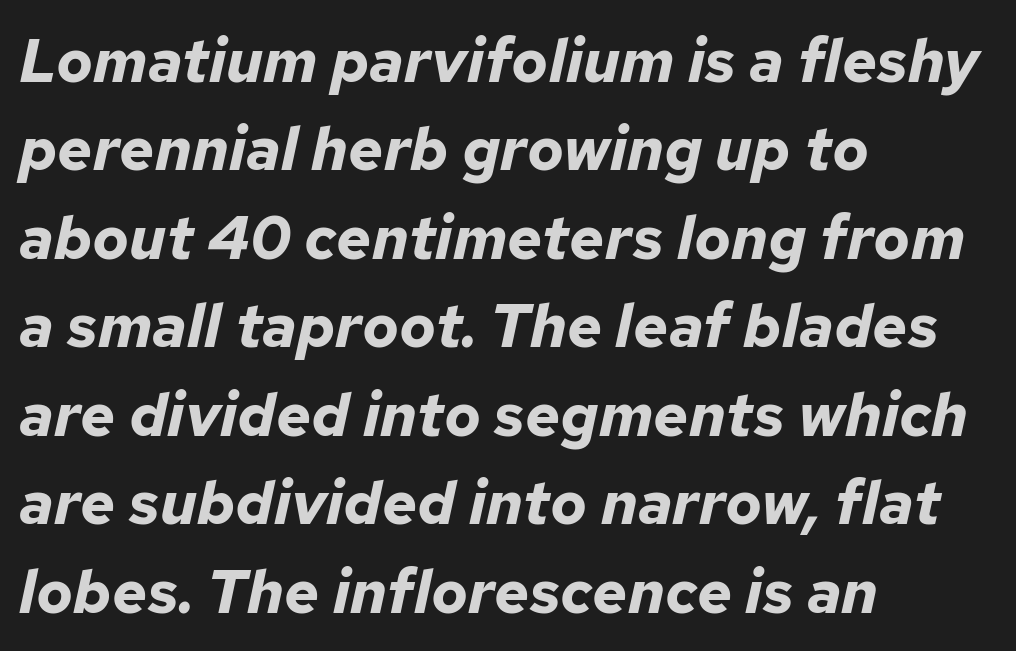
Q: Is the text bold? A: Yes.
Q: Is the text italic (slanted)? A: Yes, it leans right by about 12 degrees.
Q: Is the text underlined? A: No.
Q: How is the paragraph aligned? A: Left-aligned.
Q: Is the spacing between letters normal or unusually wide? A: Normal.
Q: Is the spacing between lines tight, normal or loose? A: Normal.
Q: Width (condensed, normal, or wide)? A: Normal.
Q: Stroke contrast? A: Low.
Q: x-height? A: Medium.
Q: Monospaced? A: No.
